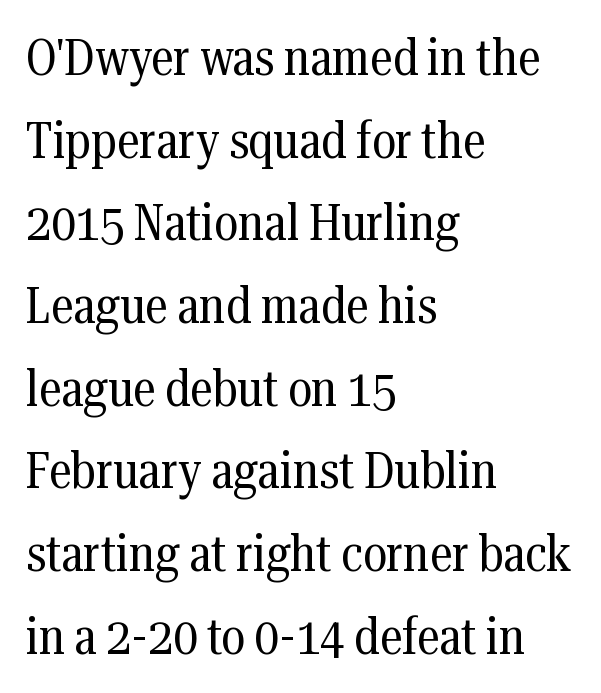
The image shows 52 px regular-weight, condensed serif type, upright; set left-aligned, normal line spacing (1.59x), normal letter spacing, not underlined; medium stroke contrast and a medium x-height.
